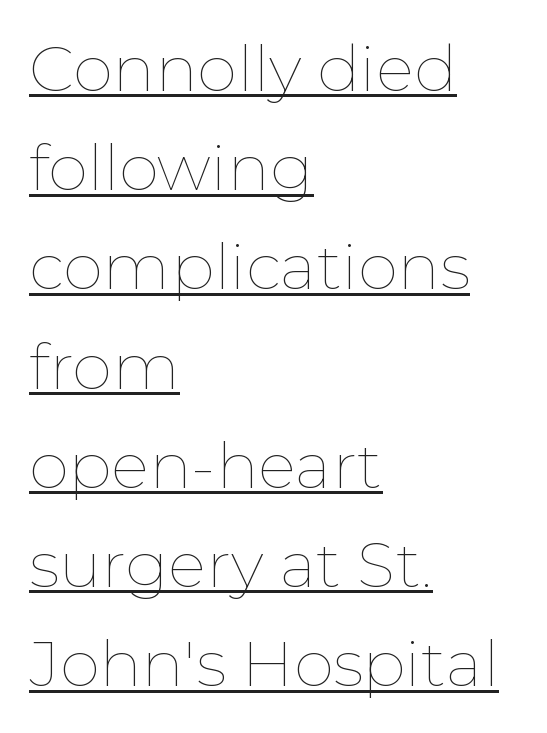
The image shows 64 px thin type, upright; set left-aligned, normal line spacing (1.55x), normal letter spacing, underlined; low stroke contrast and a medium x-height.
